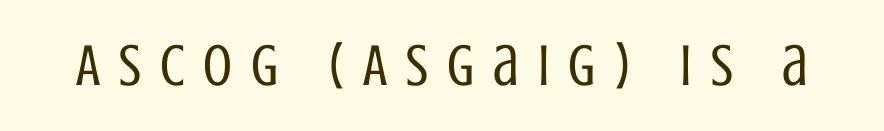
The letters stand straight up with perfectly vertical stems. This sample has the flowing, uneven cadence of proportional lettering. A clean baseline with only descenders dipping below it. No chunkiness to these letters — they're not bold. Short note: letters widely spaced.
